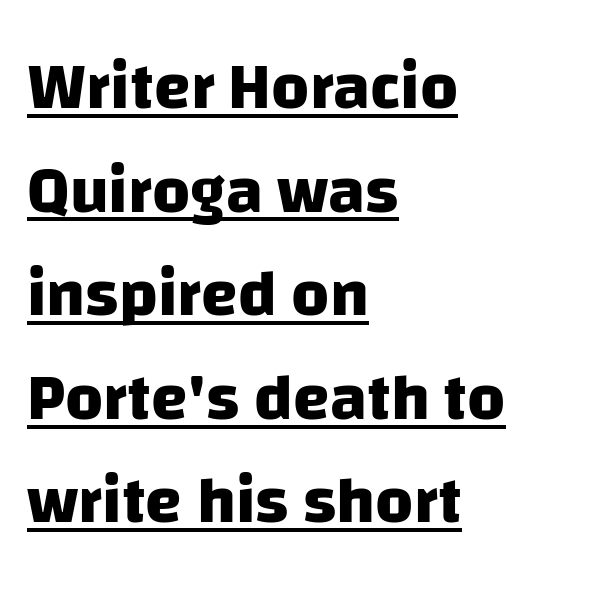
Whoever set this chose a conventional vertical rhythm. Students, note that the glyphs here touch the page at normal intervals. Stroke terminals: plain, sans-serif. These lines are rendered in a variable-pitch font. Students, observe the line beneath the letters — that is underlining.
